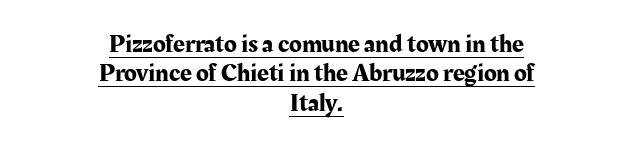
Q: Is the text italic (slanted)? A: No, it is upright.
Q: Is the text underlined? A: Yes.
Q: How is the paragraph aligned? A: Centered.
Q: Is the spacing between letters normal or unusually wide? A: Normal.
Q: Is the spacing between lines tight, normal or loose? A: Tight.
